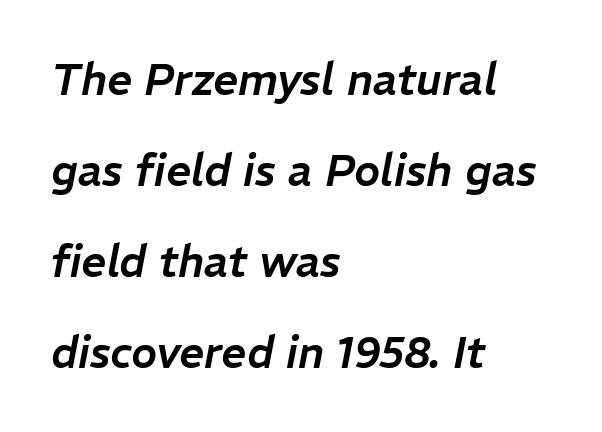
The image shows 44 px text type, italic (leaning right); set left-aligned, loose line spacing (2.07x), normal letter spacing, not underlined; low stroke contrast and a medium x-height.
